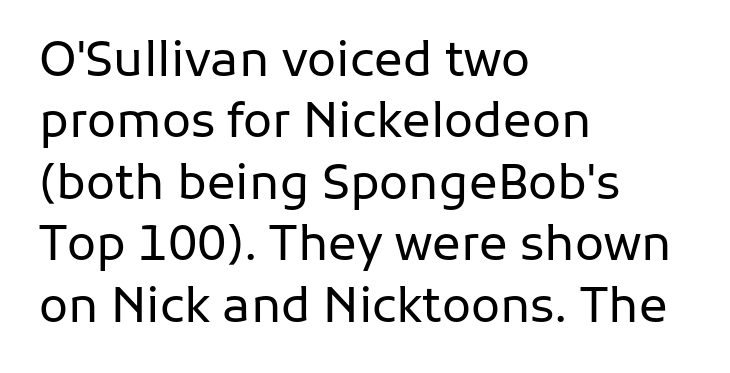
Q: Is the text bold? A: No.
Q: Is the text italic (slanted)? A: No, it is upright.
Q: Is the typeface a serif or a sans-serif typeface? A: Sans-serif.
Q: Is the text underlined? A: No.
Q: How is the paragraph aligned? A: Left-aligned.
Q: Is the spacing between letters normal or unusually wide? A: Normal.
Q: Is the spacing between lines tight, normal or loose? A: Normal.
Q: Width (condensed, normal, or wide)? A: Normal.
Q: Stroke contrast? A: Low.
Q: x-height? A: Medium.
Q: Monospaced? A: No.
